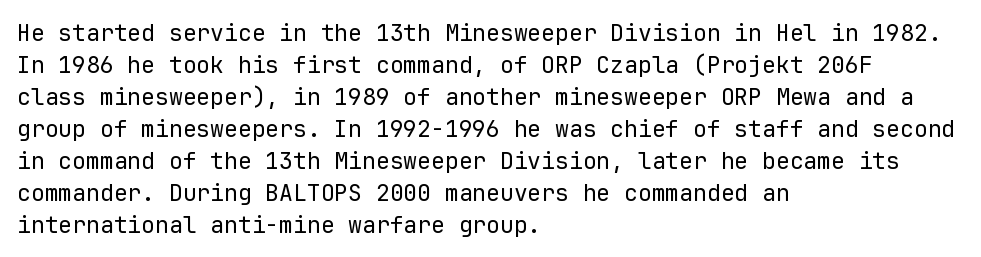
Q: Is the text bold? A: No.
Q: Is the text italic (slanted)? A: No, it is upright.
Q: Is the text underlined? A: No.
Q: How is the paragraph aligned? A: Left-aligned.
Q: Is the spacing between letters normal or unusually wide? A: Normal.
Q: Is the spacing between lines tight, normal or loose? A: Normal.
